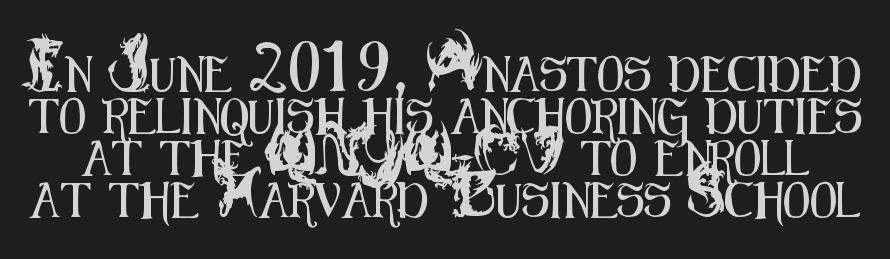
The image shows 35 px condensed sans-serif type, upright; set line spacing 1.2x, normal letter spacing, not underlined; medium stroke contrast and a small x-height.
